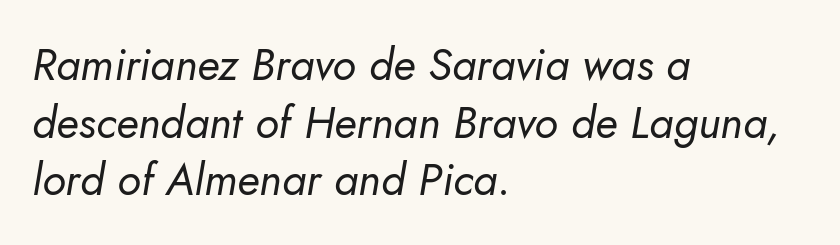
{"italic": "yes", "lean": "right", "slant_degrees": 10, "bold": "no", "weight": "regular", "width": "normal", "stroke_contrast": "low", "x_height": "small", "monospaced": "no", "underline": "no", "align": "left", "line_spacing": "normal", "line_spacing_ratio": 1.31, "letter_spacing": "normal", "letter_spacing_em": 0.0, "glyph_px": 44}
